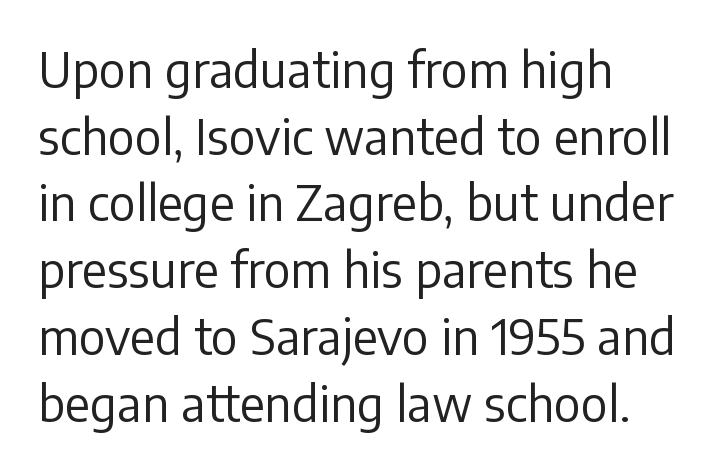
This reads as an unemphasized weight, regular at the heaviest. The space beneath each line is pristine and unruled. Characters remain perfectly vertical along every line. Caption: standard tracking, unaltered. These lines are rendered in a variable-pitch font. Short and long lines alike share a common starting point at left.
